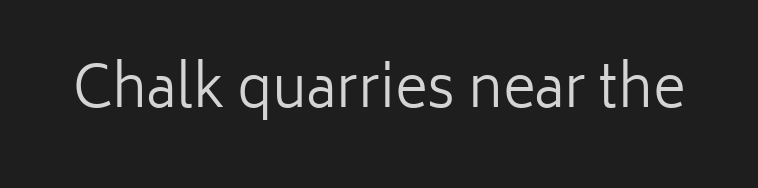
Q: Is the text bold? A: No.
Q: Is the text italic (slanted)? A: No, it is upright.
Q: Is the typeface a serif or a sans-serif typeface? A: Sans-serif.
Q: Is the text underlined? A: No.
Q: Is the spacing between letters normal or unusually wide? A: Normal.
Q: Width (condensed, normal, or wide)? A: Normal.
Q: Stroke contrast? A: Low.
Q: x-height? A: Medium.
Q: Monospaced? A: No.
